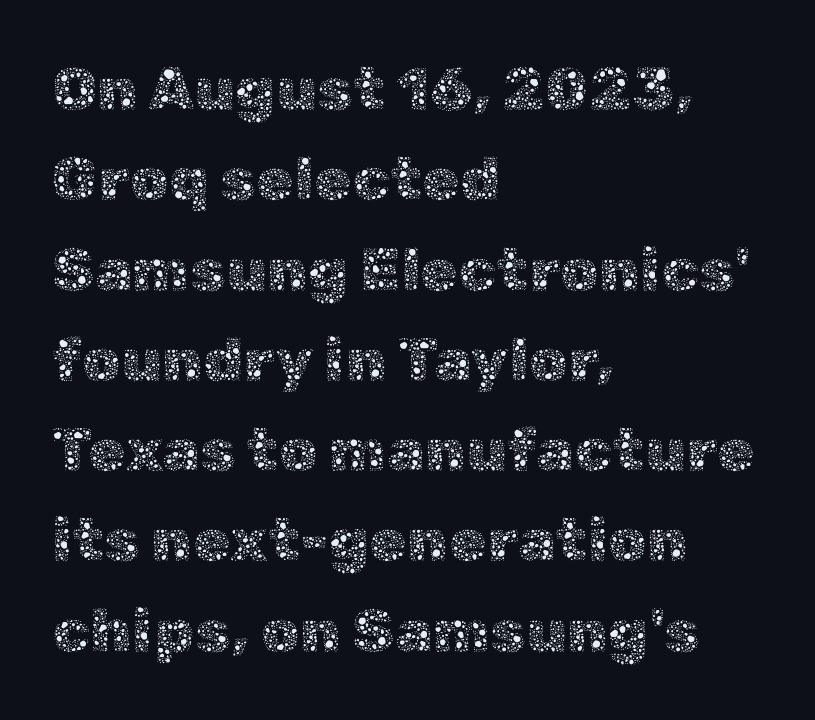
The image shows 61 px thin type, upright; set left-aligned, normal line spacing (1.48x), normal letter spacing, not underlined; a medium x-height.
